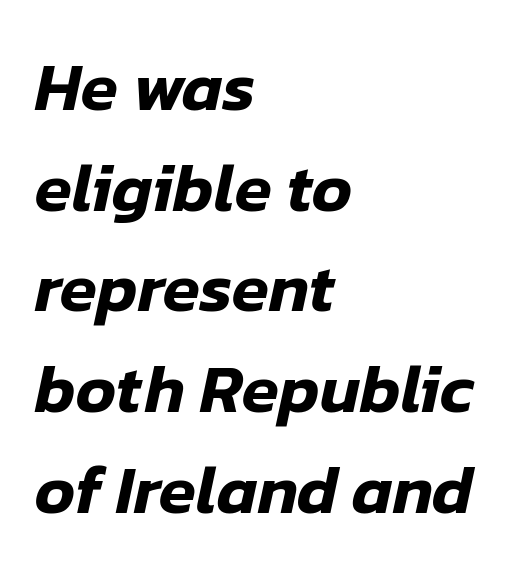
Q: Is the text italic (slanted)? A: Yes, it leans right by about 12 degrees.
Q: Is the text underlined? A: No.
Q: How is the paragraph aligned? A: Left-aligned.
Q: Is the spacing between letters normal or unusually wide? A: Normal.
Q: Is the spacing between lines tight, normal or loose? A: Normal.
Q: Width (condensed, normal, or wide)? A: Normal.
Q: Stroke contrast? A: Low.
Q: x-height? A: Medium.
Q: Monospaced? A: No.
